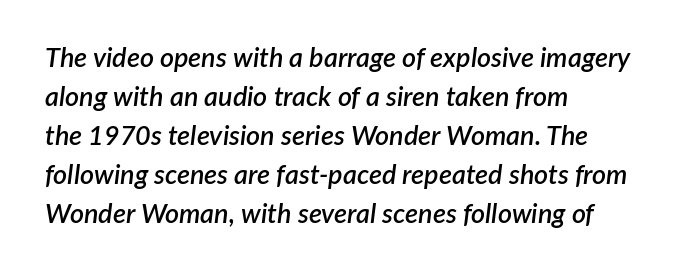
{"italic": "yes", "lean": "right", "slant_degrees": 7, "bold": "semi", "underline": "no", "align": "left", "line_spacing": "normal", "line_spacing_ratio": 1.44, "letter_spacing": "normal", "letter_spacing_em": 0.0, "glyph_px": 27}
